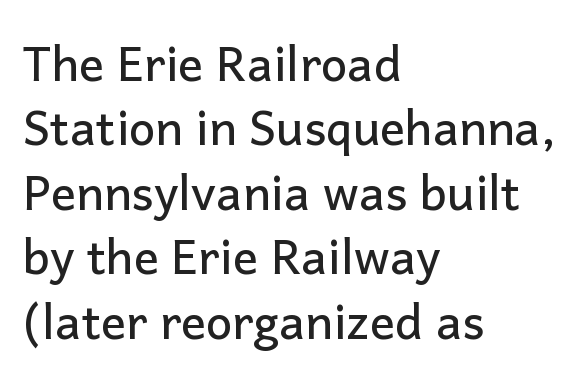
The image shows 47 px sans-serif type, upright; set left-aligned, normal line spacing (1.37x), normal letter spacing, not underlined; low stroke contrast and a medium x-height.
